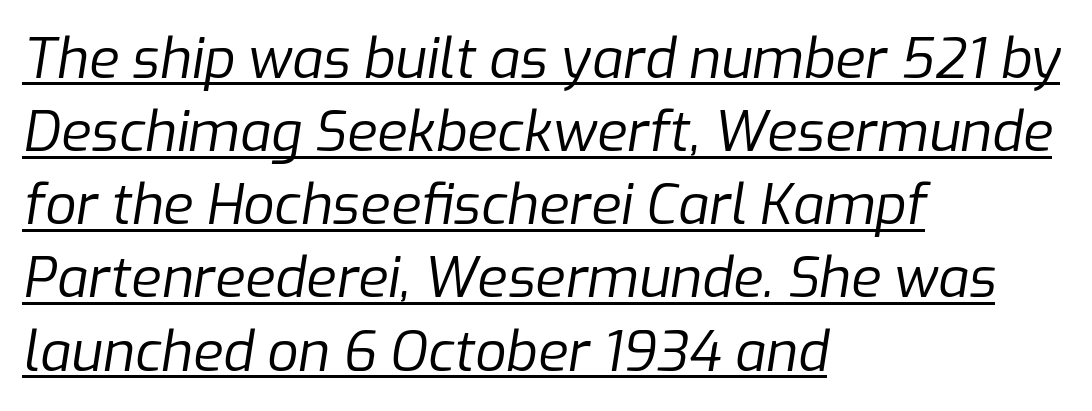
The image shows 55 px regular-weight type, italic (leaning right); set left-aligned, normal line spacing (1.33x), normal letter spacing, underlined; low stroke contrast and a medium x-height.
